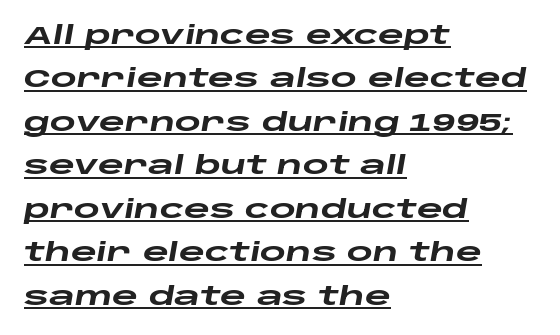
{"italic": "yes", "lean": "right", "slant_degrees": 10, "bold": "yes", "underline": "yes", "align": "left", "line_spacing_ratio": 1.74, "letter_spacing": "normal", "letter_spacing_em": 0.0, "glyph_px": 25}
